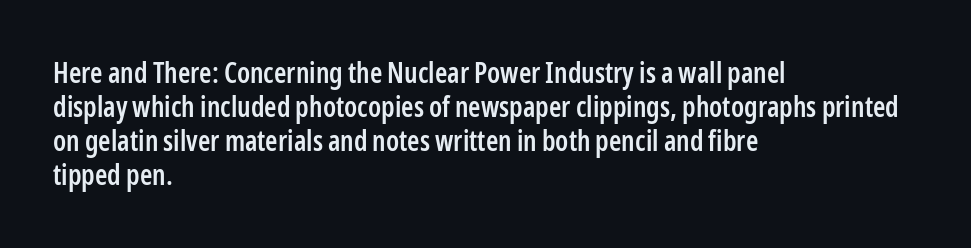
The image shows 28 px semibold, condensed sans-serif type, upright; set left-aligned, line spacing 1.22x, normal letter spacing, not underlined; low stroke contrast and a medium x-height.
